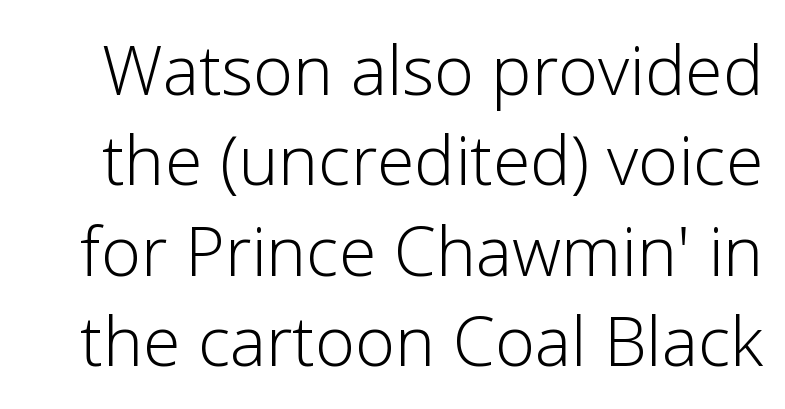
{"serif": "no", "italic": "no", "bold": "no", "weight": "light", "width": "normal", "stroke_contrast": "low", "x_height": "medium", "monospaced": "no", "underline": "no", "line_spacing": "normal", "line_spacing_ratio": 1.33, "letter_spacing": "normal", "letter_spacing_em": 0.0, "glyph_px": 68}
